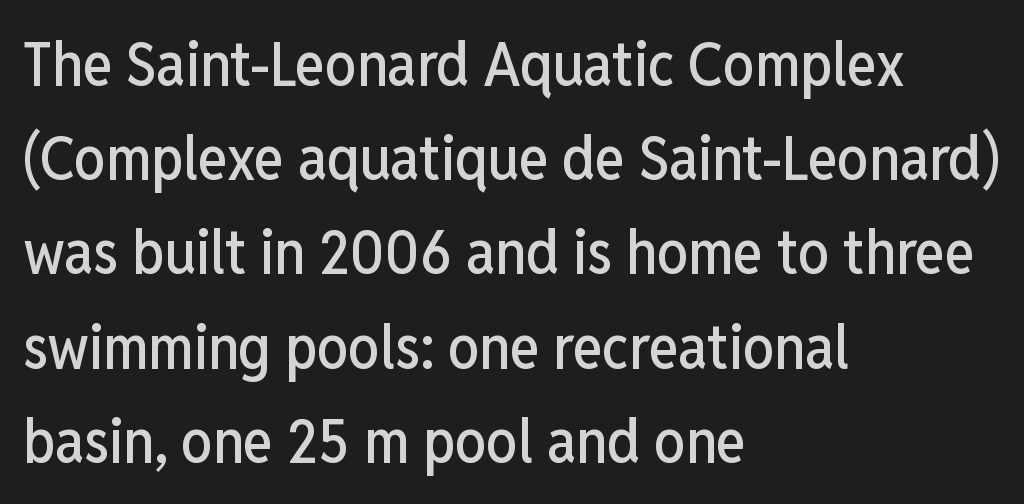
Q: Is the text italic (slanted)? A: No, it is upright.
Q: Is the typeface a serif or a sans-serif typeface? A: Sans-serif.
Q: Is the text underlined? A: No.
Q: How is the paragraph aligned? A: Left-aligned.
Q: Is the spacing between letters normal or unusually wide? A: Normal.
Q: Is the spacing between lines tight, normal or loose? A: Normal.
Q: Width (condensed, normal, or wide)? A: Condensed.
Q: Stroke contrast? A: Low.
Q: x-height? A: Medium.
Q: Monospaced? A: No.
